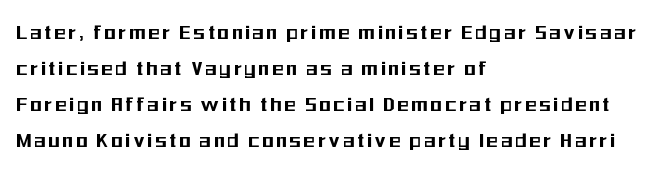
Q: Is the text italic (slanted)? A: No, it is upright.
Q: Is the text underlined? A: No.
Q: How is the paragraph aligned? A: Left-aligned.
Q: Is the spacing between lines tight, normal or loose? A: Normal.
